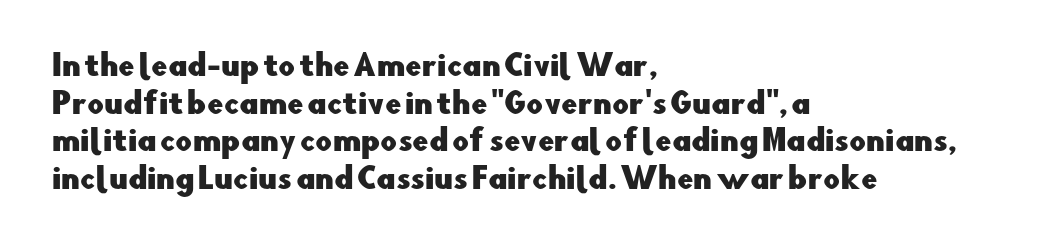
The words here are not underlined. The rows are spaced the way most documents space them. The text block is weighted toward the left margin, trailing off unevenly rightward. There is no visible air inserted between adjacent glyphs.
